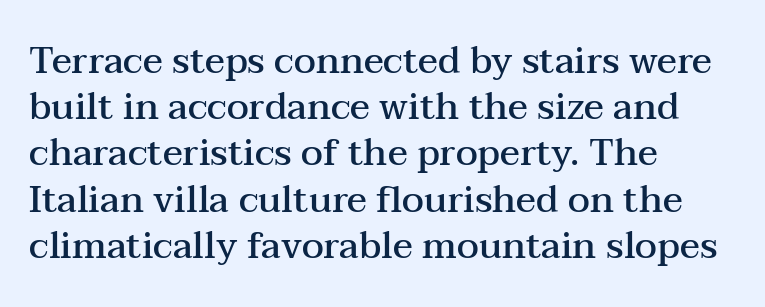
{"serif": "yes", "italic": "no", "bold": "semi", "weight": "semibold", "width": "wide", "stroke_contrast": "medium", "x_height": "medium", "monospaced": "no", "underline": "no", "align": "left", "line_spacing": "normal", "line_spacing_ratio": 1.25, "letter_spacing": "normal", "letter_spacing_em": 0.0, "glyph_px": 37}
